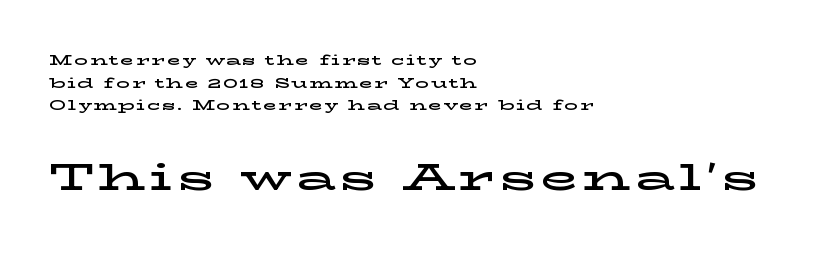
Q: Is the text italic (slanted)? A: No, it is upright.
Q: Is the typeface a serif or a sans-serif typeface? A: Serif.
Q: Is the text underlined? A: No.
Q: How is the paragraph aligned? A: Left-aligned.
Q: Is the spacing between lines tight, normal or loose? A: Normal.
Q: Which block of text is set in a larger size, the first (top) or the second (bottom)? A: The second (bottom) one.
Q: Width (condensed, normal, or wide)? A: Wide.
Q: Stroke contrast? A: Low.
Q: x-height? A: Medium.
Q: Monospaced? A: No.
